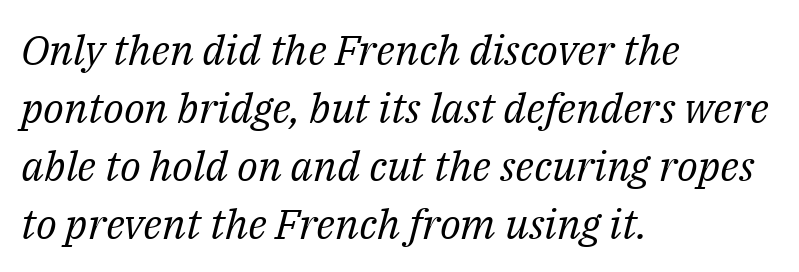
{"serif": "yes", "italic": "yes", "lean": "right", "slant_degrees": 14, "bold": "no", "weight": "regular", "width": "normal", "stroke_contrast": "medium", "x_height": "medium", "monospaced": "no", "underline": "no", "align": "left", "line_spacing": "normal", "line_spacing_ratio": 1.38, "letter_spacing": "normal", "letter_spacing_em": 0.0, "glyph_px": 42}
